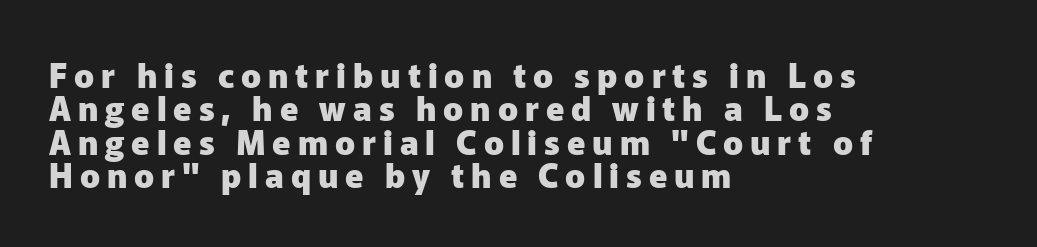
Glance below the letters and you will spot only blank space. This sample uses an upright cut, with every glyph sitting square on the baseline. Someone cranked the tracking dial way up on this one. These lines are set flush left with a ragged right edge. Regarding serifs, this sample does without them.
